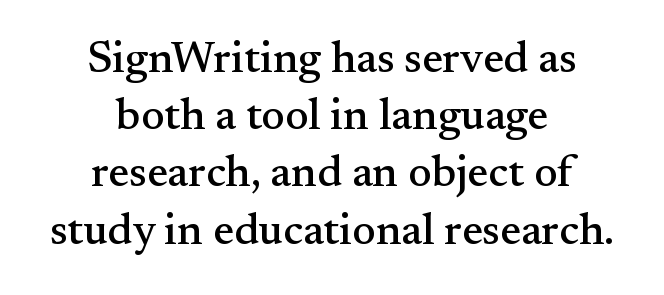
The image shows 44 px serif type, upright; set centered, normal line spacing (1.3x), normal letter spacing, not underlined; medium stroke contrast and a small x-height.
